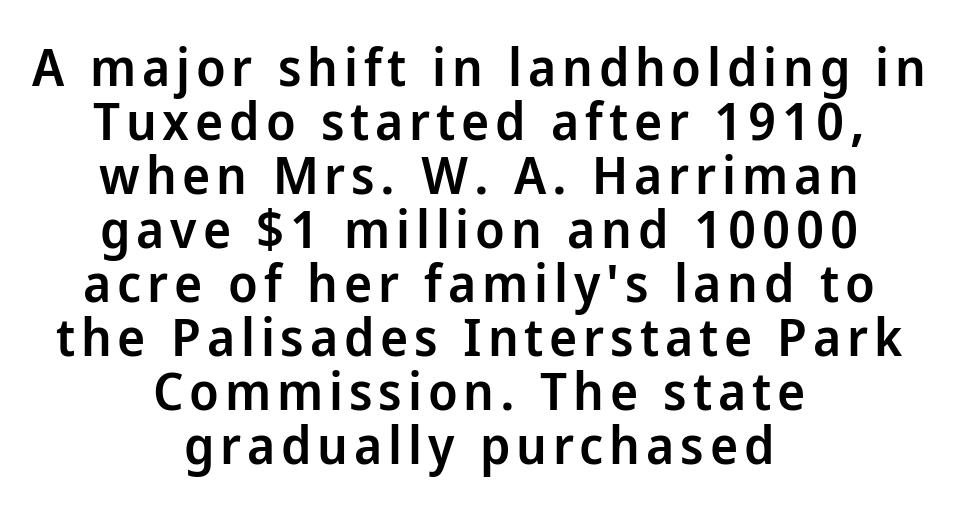
Serif or sans? Sans — the stroke terminals are bare. Clear beneath every line of the passage. Looks like regular typesetting: each glyph gets only the width it needs. Is there much room between lines? No — they nearly touch. Is the type bold? Partly — it's a semibold, heavier than regular but not fully bold.
